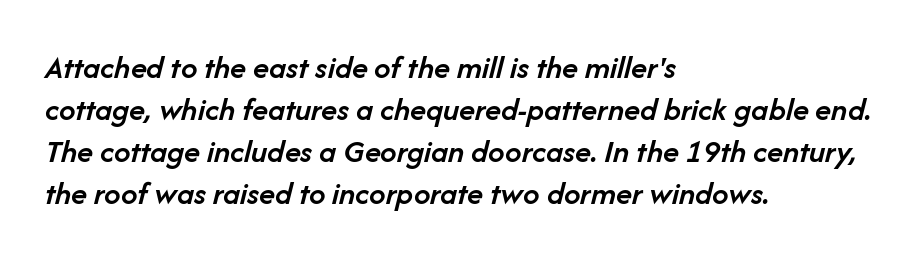
Standard letterfit; no display-style spreading of the glyphs. Think of a printed novel: that variable character pitch is what you see here. Check the space under the baseline: it is left empty. Emphasis-style slanted type is in use. Summary of weight: moderately heavy, a semibold.
